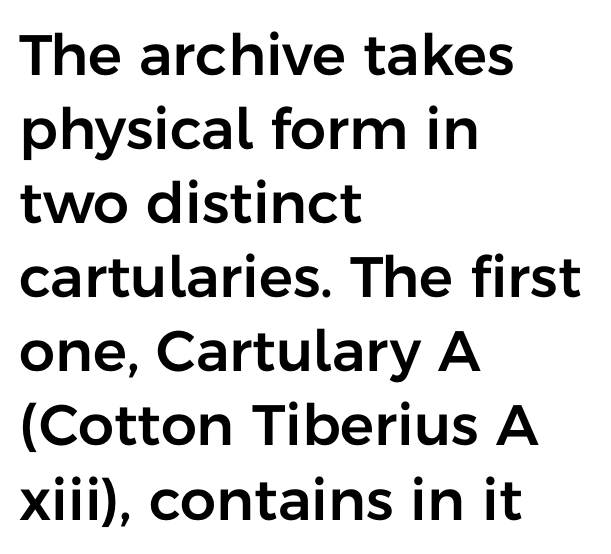
Q: Is the text italic (slanted)? A: No, it is upright.
Q: Is the typeface a serif or a sans-serif typeface? A: Sans-serif.
Q: Is the text underlined? A: No.
Q: How is the paragraph aligned? A: Left-aligned.
Q: Is the spacing between letters normal or unusually wide? A: Normal.
Q: Is the spacing between lines tight, normal or loose? A: Normal.
Q: Width (condensed, normal, or wide)? A: Normal.
Q: Stroke contrast? A: Low.
Q: x-height? A: Medium.
Q: Monospaced? A: No.
